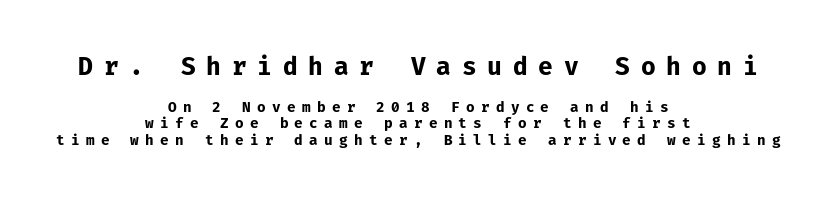
{"italic": "no", "bold": "yes", "underline": "no", "align": "center", "line_spacing_ratio": 1.16, "letter_spacing": "wide", "letter_spacing_em": 0.45, "larger_block": "first", "size_ratio": 1.71, "glyph_px": 24}
